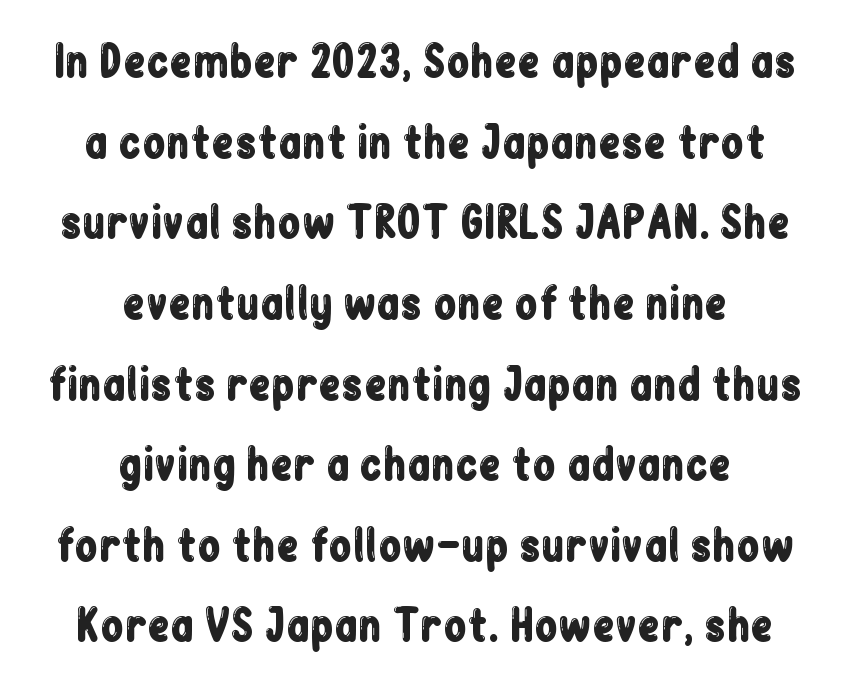
{"serif": "no", "italic": "no", "width": "condensed", "stroke_contrast": "low", "x_height": "medium", "monospaced": "no", "underline": "no", "align": "center", "line_spacing": "loose", "line_spacing_ratio": 1.92, "letter_spacing": "normal", "letter_spacing_em": 0.0, "glyph_px": 42}
